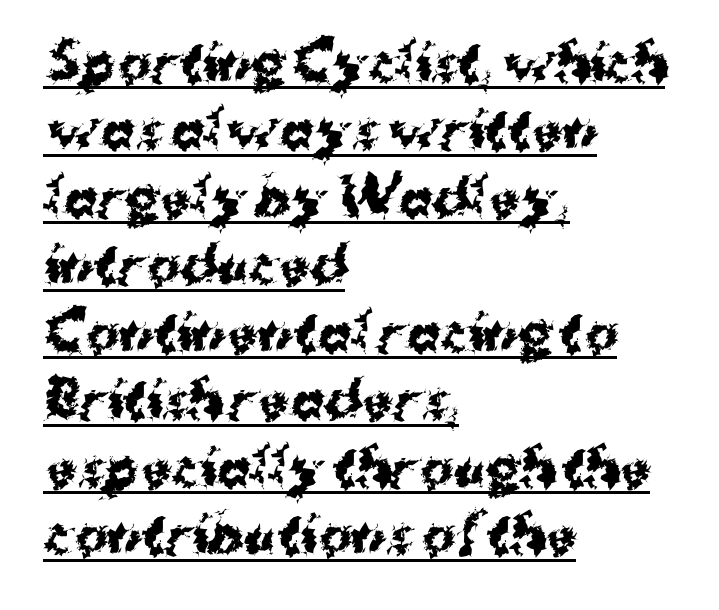
{"serif": "no", "bold": "yes", "weight": "bold", "width": "normal", "stroke_contrast": "medium", "x_height": "medium", "monospaced": "no", "underline": "yes", "align": "left", "line_spacing": "normal", "line_spacing_ratio": 1.35, "letter_spacing": "normal", "letter_spacing_em": 0.0, "glyph_px": 50}
